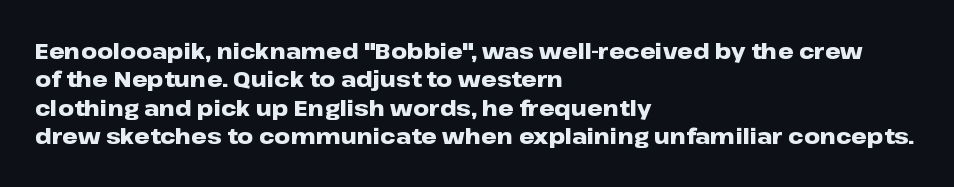
{"italic": "no", "bold": "yes", "underline": "no", "align": "left", "line_spacing": "normal", "line_spacing_ratio": 1.29, "letter_spacing": "normal", "letter_spacing_em": 0.0, "glyph_px": 22}
